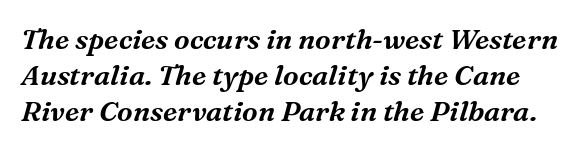
The characters display serif detailing at their extremities. The gaps between neighbouring characters are ordinary and unremarkable. You could not count columns in this text — the font is proportionally spaced. No word sits above an underline. Does the lettering tilt? It does — this is italic.
